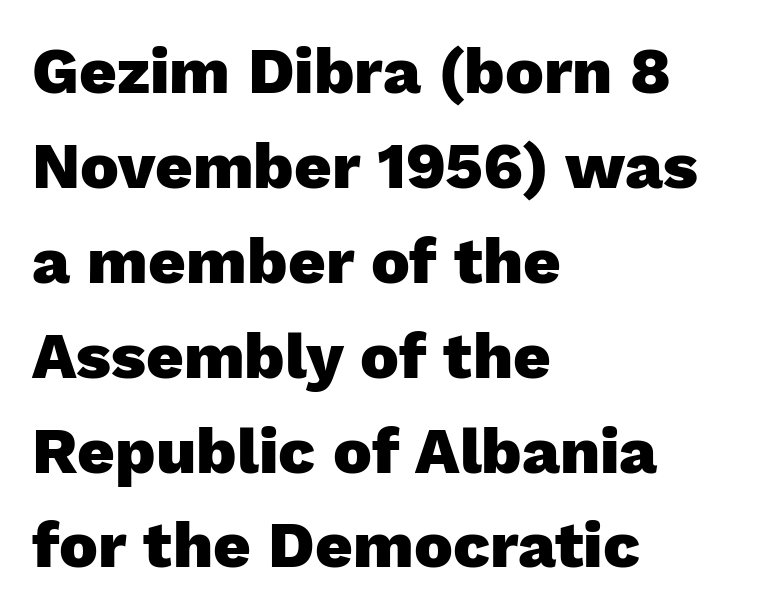
{"serif": "no", "italic": "no", "bold": "yes", "weight": "heavy", "width": "normal", "stroke_contrast": "low", "x_height": "medium", "monospaced": "no", "underline": "no", "align": "left", "line_spacing": "normal", "line_spacing_ratio": 1.46, "letter_spacing": "normal", "letter_spacing_em": 0.0, "glyph_px": 65}
